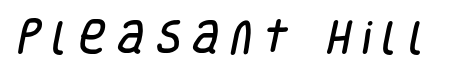
{"serif": "no", "width": "condensed", "stroke_contrast": "low", "x_height": "large", "monospaced": "no", "underline": "no", "letter_spacing": "wide", "letter_spacing_em": 0.31, "glyph_px": 37}
